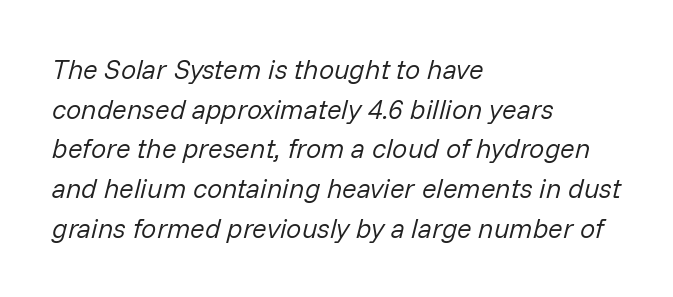
The image shows 27 px text type, italic (leaning right); set left-aligned, normal line spacing (1.47x), normal letter spacing, not underlined.
